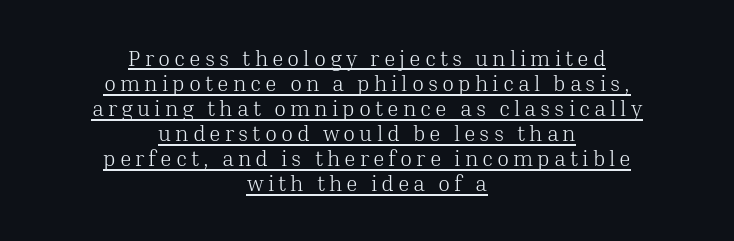
{"italic": "no", "bold": "no", "underline": "yes", "align": "center", "line_spacing": "tight", "line_spacing_ratio": 1.14, "glyph_px": 22}
